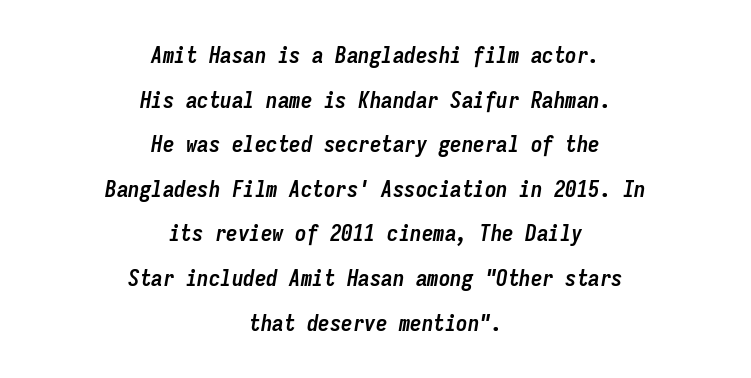
The image shows 23 px bold type, italic (leaning right); set centered, loose line spacing (1.94x), normal letter spacing, not underlined.
